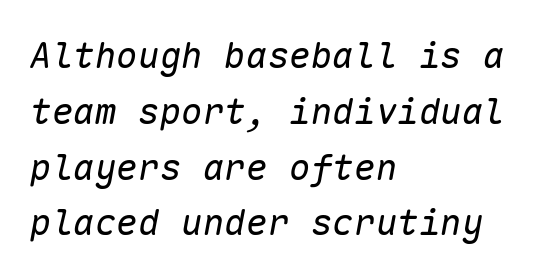
The image shows 36 px regular-weight type, italic (leaning right), monospaced; set left-aligned, normal line spacing (1.55x), normal letter spacing, not underlined; low stroke contrast and a medium x-height.
